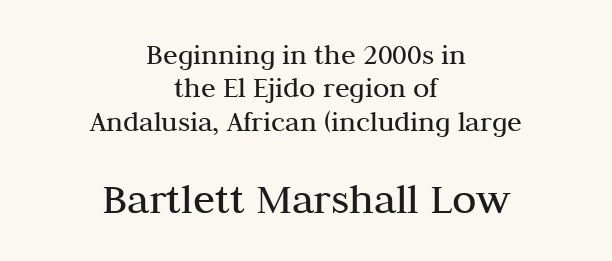
{"serif": "yes", "italic": "no", "bold": "no", "weight": "regular", "width": "normal", "stroke_contrast": "medium", "x_height": "medium", "monospaced": "no", "underline": "no", "align": "center", "line_spacing": "tight", "line_spacing_ratio": 1.11, "letter_spacing": "normal", "letter_spacing_em": 0.0, "larger_block": "second", "size_ratio": 1.5, "glyph_px": 45}
